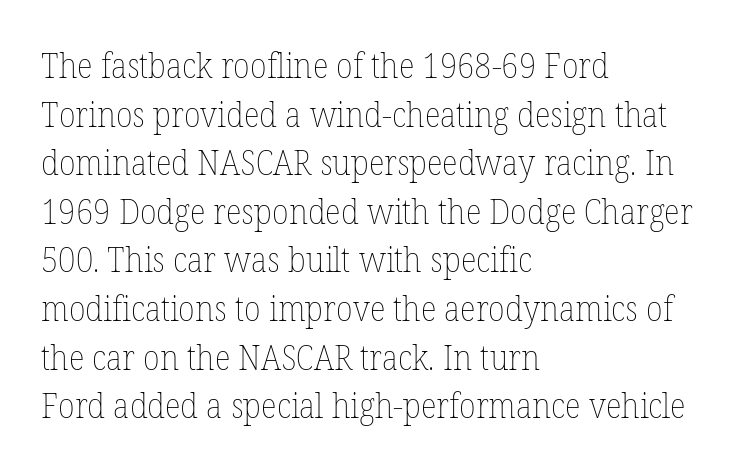
Q: Is the text bold? A: No.
Q: Is the text italic (slanted)? A: No, it is upright.
Q: Is the text underlined? A: No.
Q: How is the paragraph aligned? A: Left-aligned.
Q: Is the spacing between letters normal or unusually wide? A: Normal.
Q: Is the spacing between lines tight, normal or loose? A: Normal.
Q: Width (condensed, normal, or wide)? A: Normal.
Q: Stroke contrast? A: Low.
Q: x-height? A: Medium.
Q: Monospaced? A: No.
